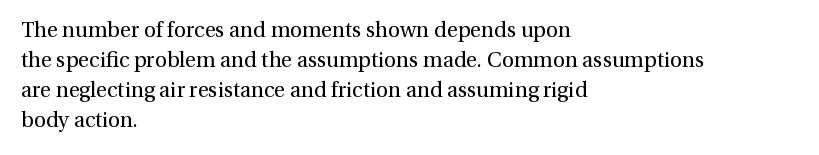
{"italic": "no", "bold": "no", "underline": "no", "align": "left", "line_spacing": "normal", "line_spacing_ratio": 1.43, "letter_spacing": "normal", "letter_spacing_em": 0.0, "glyph_px": 21}
